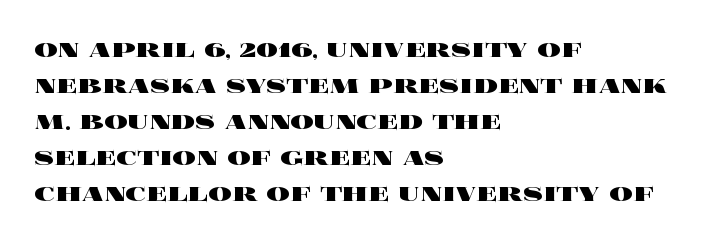
{"italic": "no", "bold": "yes", "weight": "heavy", "width": "wide", "x_height": "large", "monospaced": "no", "underline": "no", "align": "left", "line_spacing_ratio": 1.24, "letter_spacing": "normal", "letter_spacing_em": 0.0, "glyph_px": 29}
